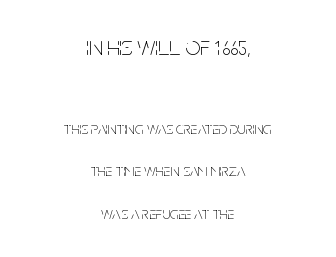
Q: Is the text bold? A: No.
Q: Is the text italic (slanted)? A: No, it is upright.
Q: Is the text underlined? A: No.
Q: How is the paragraph aligned? A: Centered.
Q: Is the spacing between letters normal or unusually wide? A: Normal.
Q: Is the spacing between lines tight, normal or loose? A: Loose.
Q: Which block of text is set in a larger size, the first (top) or the second (bottom)? A: The first (top) one.
